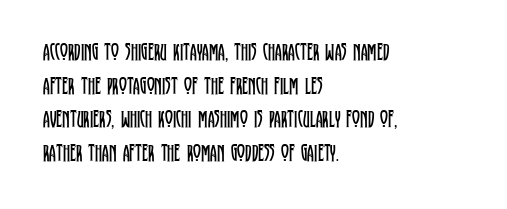
{"italic": "no", "bold": "no", "underline": "no", "align": "left", "line_spacing": "normal", "line_spacing_ratio": 1.4, "letter_spacing": "normal", "letter_spacing_em": 0.0, "glyph_px": 24}
